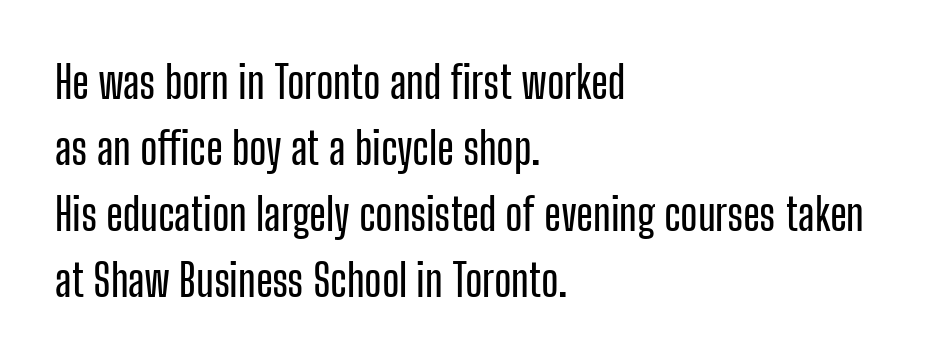
The image shows 44 px condensed sans-serif type, upright; set left-aligned, normal line spacing (1.5x), normal letter spacing, not underlined; low stroke contrast and a medium x-height.
